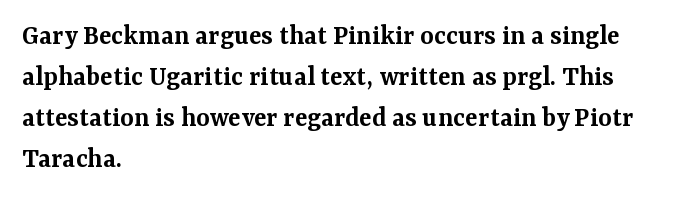
The font family rendered here belongs to the serif group. Successive baselines arrive at the customary interval. Weight: semibold (demi). Default kerning and tracking; the words read as compact shapes.
